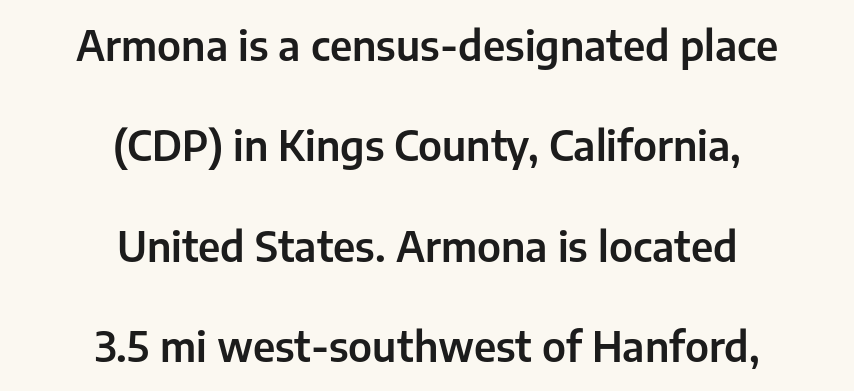
These lines are composed in type without serifs. Inter-character spacing is left at the font's built-in metrics. The lines are spread far apart with generous leading. Varying glyph widths throughout — classic text-font behaviour. Casual observation: everything's sitting right in the middle.
